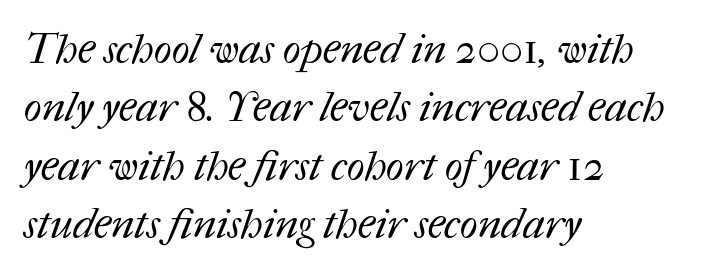
{"bold": "no", "weight": "regular", "width": "normal", "stroke_contrast": "medium", "x_height": "medium", "monospaced": "no", "underline": "no", "align": "left", "line_spacing": "normal", "line_spacing_ratio": 1.39, "letter_spacing": "normal", "letter_spacing_em": 0.0, "glyph_px": 42}
